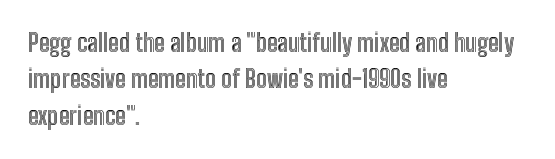
A normal amount of white space separates one row of letters from the next. Is there any slant? The stems are plumb. Nobody touched the tracking dial on this one. Quick note: underline off.
